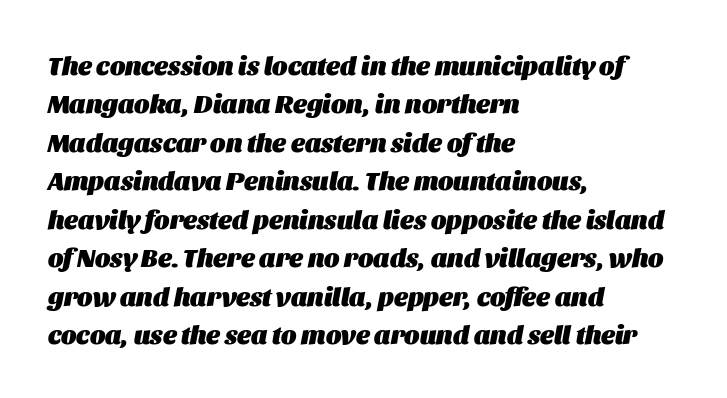
Descenders are the only things crossing below the line. This sample keeps an unexceptional amount of space between lines. Stroke thickness is high; the sample reads as a true bold. Leftover space on each line is placed entirely after the last word. Honestly, the letter spacing is just normal — you wouldn't notice it. The glyphs look as if they've been sheared to an angle.
